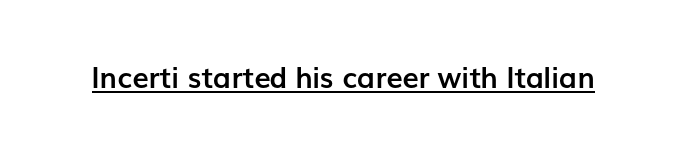
{"serif": "no", "italic": "no", "bold": "yes", "weight": "semibold", "width": "normal", "stroke_contrast": "low", "x_height": "medium", "monospaced": "no", "underline": "yes", "letter_spacing": "normal", "letter_spacing_em": 0.0, "glyph_px": 29}
